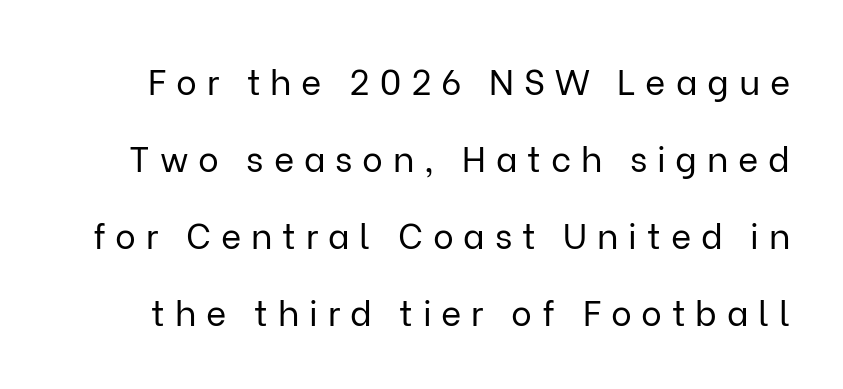
The image shows 35 px regular-weight sans-serif type, upright; set loose line spacing (2.2x), unusually wide letter spacing (+0.28 em), not underlined; low stroke contrast and a medium x-height.
